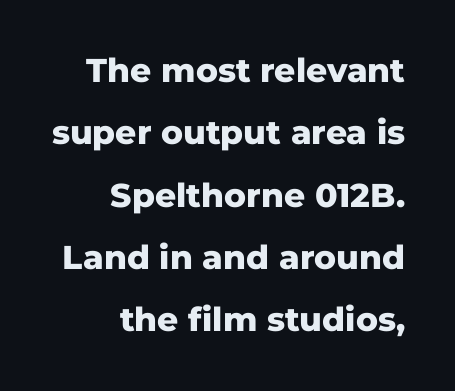
{"serif": "no", "italic": "no", "bold": "yes", "weight": "heavy", "width": "normal", "stroke_contrast": "low", "x_height": "medium", "monospaced": "no", "underline": "no", "align": "right", "line_spacing_ratio": 1.89, "letter_spacing": "normal", "letter_spacing_em": 0.0, "glyph_px": 33}
